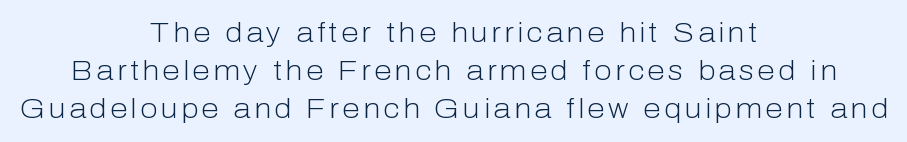
{"serif": "no", "italic": "no", "bold": "no", "weight": "light", "width": "normal", "stroke_contrast": "low", "x_height": "medium", "monospaced": "no", "underline": "no", "align": "center", "line_spacing": "normal", "line_spacing_ratio": 1.36, "glyph_px": 28}
